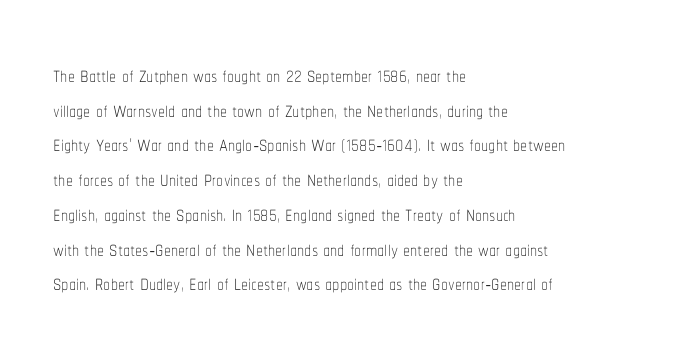
Q: Is the text bold? A: No.
Q: Is the text italic (slanted)? A: No, it is upright.
Q: Is the text underlined? A: No.
Q: How is the paragraph aligned? A: Left-aligned.
Q: Is the spacing between letters normal or unusually wide? A: Normal.
Q: Width (condensed, normal, or wide)? A: Condensed.
Q: Stroke contrast? A: Low.
Q: x-height? A: Medium.
Q: Monospaced? A: No.
